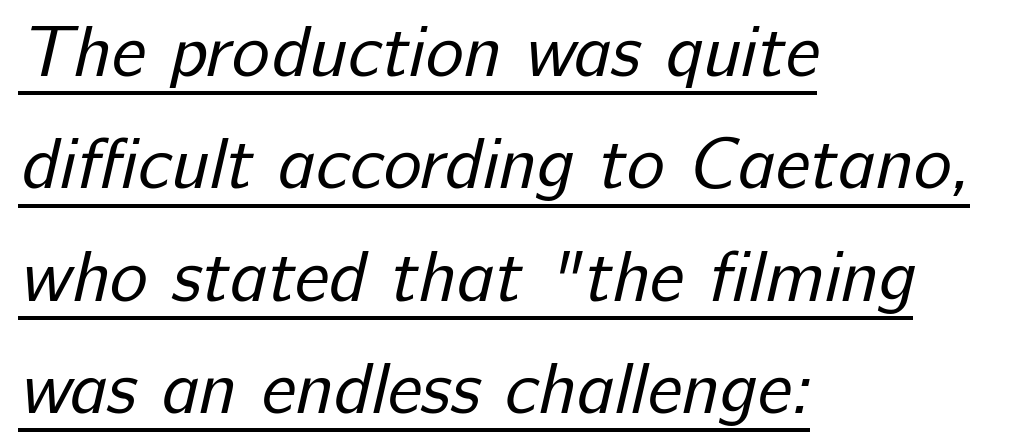
The image shows 72 px regular-weight sans-serif type; set left-aligned, normal line spacing (1.56x), normal letter spacing, underlined; low stroke contrast and a medium x-height.
